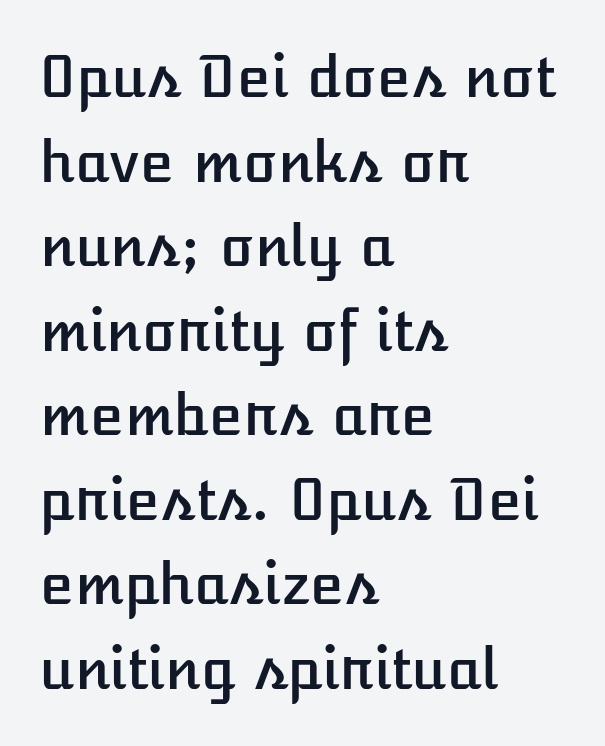
The image shows 56 px text type, upright; set left-aligned, normal line spacing (1.51x), normal letter spacing, not underlined; low stroke contrast and a medium x-height.
